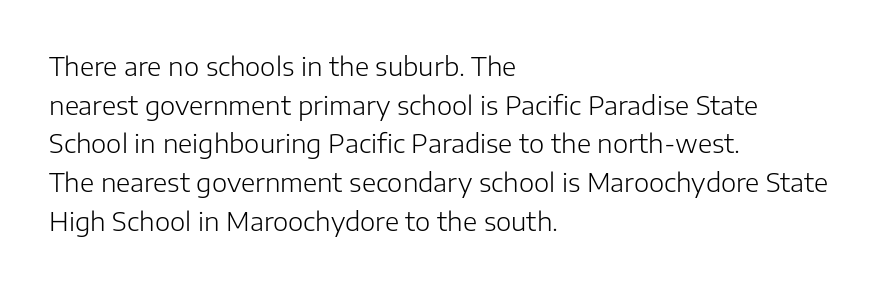
{"italic": "no", "bold": "no", "underline": "no", "align": "left", "line_spacing": "normal", "line_spacing_ratio": 1.49, "letter_spacing": "normal", "letter_spacing_em": 0.0, "glyph_px": 26}
